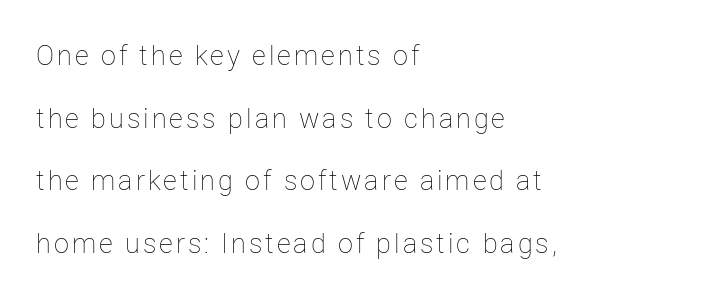
Q: Is the text bold? A: No.
Q: Is the text italic (slanted)? A: No, it is upright.
Q: Is the text underlined? A: No.
Q: How is the paragraph aligned? A: Left-aligned.
Q: Is the spacing between lines tight, normal or loose? A: Loose.
